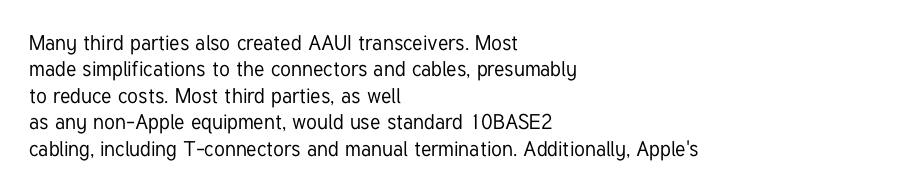
Is there much room between lines? A standard amount, neither cramped nor airy. The line texture is even and compact thanks to regular tracking. In terms of posture, this sample is upright. The paragraph has a hard left edge and a soft right edge. The strip under each line holds only bare page.
